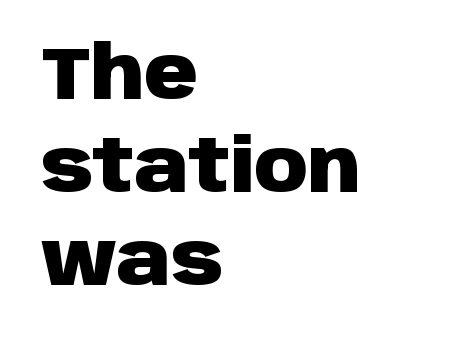
{"serif": "no", "italic": "no", "bold": "yes", "weight": "heavy", "width": "normal", "stroke_contrast": "low", "x_height": "large", "monospaced": "no", "underline": "no", "align": "left", "line_spacing": "normal", "line_spacing_ratio": 1.26, "letter_spacing": "normal", "letter_spacing_em": 0.0, "glyph_px": 74}
